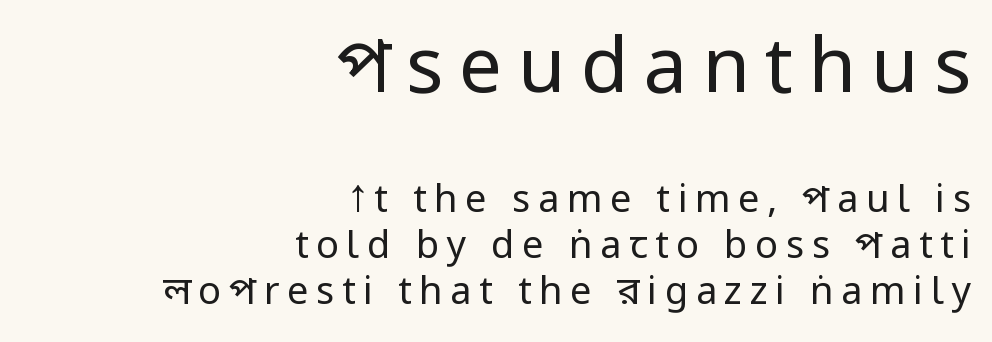
Caption: multi-line text, flush right, ragged left. Quick note: underline off. Rendered with straight, roman letterforms. These two chunks differ in scale, with the top chunk taking the larger measure.
